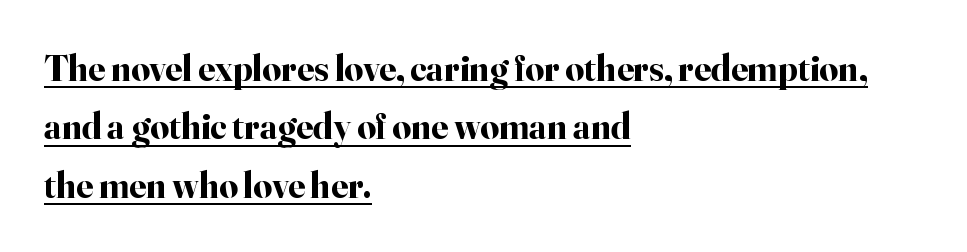
The image shows 37 px bold serif type, upright; set left-aligned, normal line spacing (1.58x), normal letter spacing, underlined; high stroke contrast and a small x-height.
